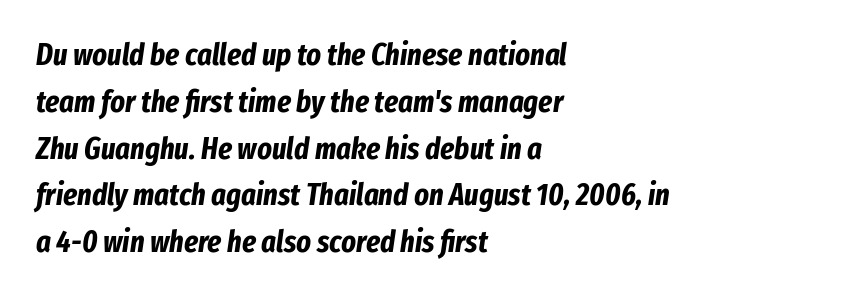
{"italic": "yes", "lean": "right", "slant_degrees": 8, "bold": "yes", "weight": "bold", "width": "condensed", "stroke_contrast": "low", "x_height": "medium", "monospaced": "no", "underline": "no", "align": "left", "line_spacing": "normal", "line_spacing_ratio": 1.51, "letter_spacing": "normal", "letter_spacing_em": 0.0, "glyph_px": 31}
